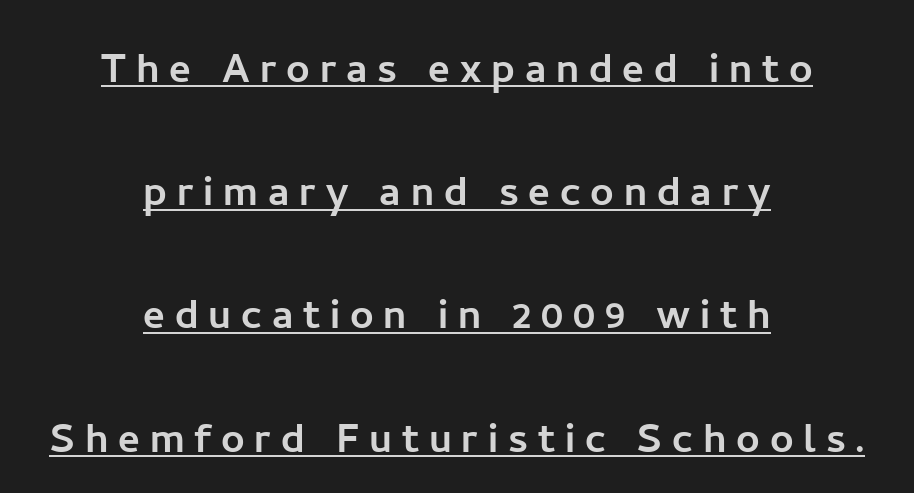
{"serif": "no", "italic": "no", "width": "normal", "stroke_contrast": "low", "x_height": "medium", "monospaced": "no", "underline": "yes", "align": "center", "line_spacing": "loose", "line_spacing_ratio": 2.37, "glyph_px": 52}
